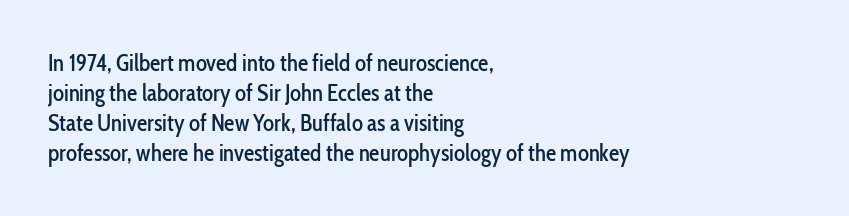
Q: Is the text italic (slanted)? A: No, it is upright.
Q: Is the text underlined? A: No.
Q: How is the paragraph aligned? A: Left-aligned.
Q: Is the spacing between letters normal or unusually wide? A: Normal.
Q: Is the spacing between lines tight, normal or loose? A: Normal.
